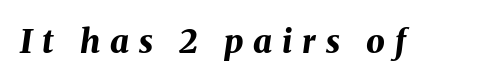
{"italic": "yes", "lean": "right", "slant_degrees": 8, "bold": "yes", "weight": "bold", "width": "normal", "stroke_contrast": "medium", "x_height": "medium", "monospaced": "no", "underline": "no", "letter_spacing": "wide", "letter_spacing_em": 0.3, "glyph_px": 33}
